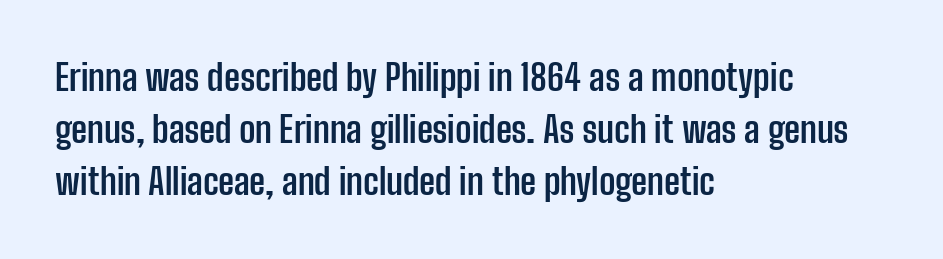
{"serif": "no", "italic": "no", "bold": "yes", "weight": "semibold", "width": "condensed", "stroke_contrast": "low", "x_height": "medium", "monospaced": "no", "underline": "no", "align": "left", "line_spacing": "normal", "line_spacing_ratio": 1.45, "letter_spacing": "normal", "letter_spacing_em": 0.0, "glyph_px": 36}
